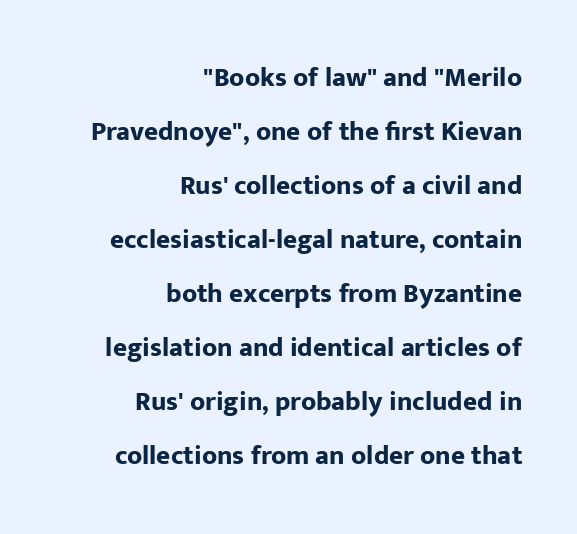
{"italic": "no", "bold": "yes", "underline": "no", "align": "right", "line_spacing": "loose", "line_spacing_ratio": 2.0, "letter_spacing": "normal", "letter_spacing_em": 0.0, "glyph_px": 27}
